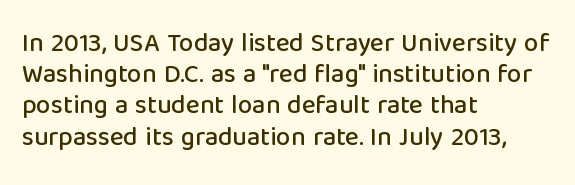
{"italic": "no", "underline": "no", "align": "left", "line_spacing_ratio": 1.2, "letter_spacing": "normal", "letter_spacing_em": 0.0, "glyph_px": 26}
